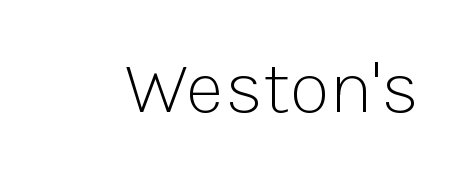
{"serif": "no", "italic": "no", "bold": "no", "weight": "light", "width": "normal", "stroke_contrast": "low", "x_height": "medium", "monospaced": "no", "underline": "no", "letter_spacing": "normal", "letter_spacing_em": 0.0, "glyph_px": 75}
